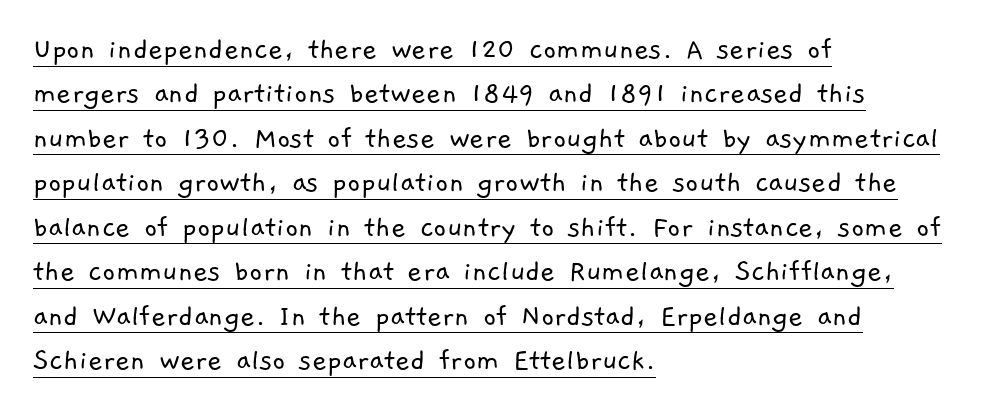
Typeset ragged right — the left edge is the straight one. Does the type have serifs? No, each stem ends abruptly. Heft: none added — not bold. Is the letter spacing exaggerated? No — it looks like the ordinary default.
